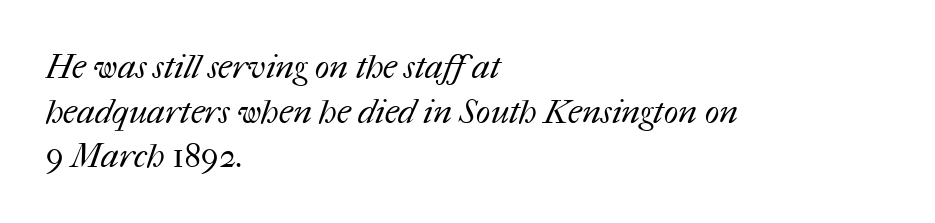
Alignment: flush left. Each word holds together tightly as a unit, with standard inter-letter gaps. Has an underline been added? It has not. The passage shown stacks its lines at a standard gap.
